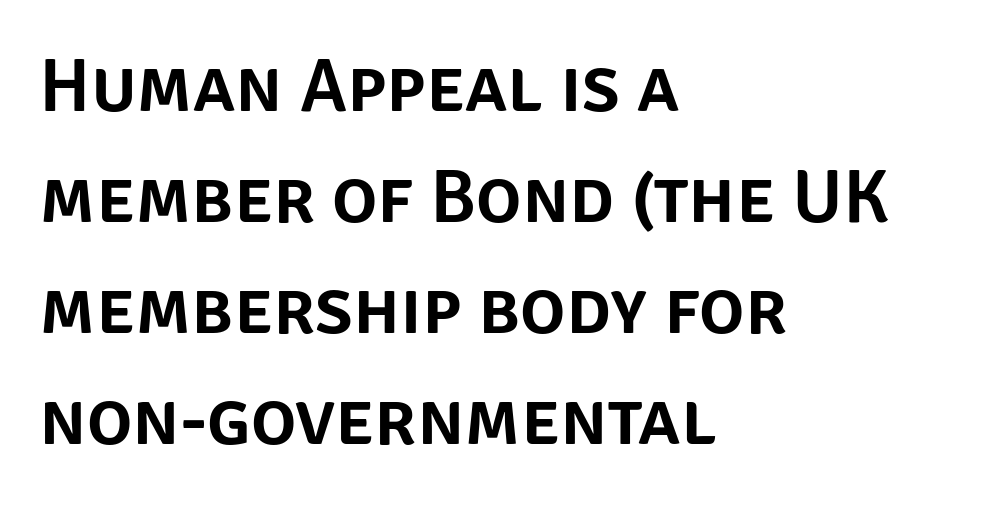
Spacing between characters is what you'd get straight out of the box. The specimen reads as upright at a glance. Notice how descenders clear the ascenders below comfortably — that's standard leading. A typesetter would call this proportional, since set widths differ per character. The passage shown is typeset with a sans-serif family.
